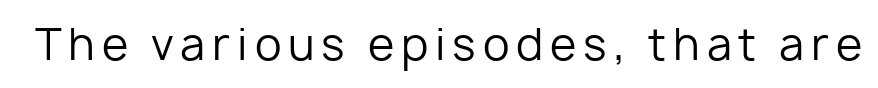
Q: Is the text bold? A: No.
Q: Is the text italic (slanted)? A: No, it is upright.
Q: Is the typeface a serif or a sans-serif typeface? A: Sans-serif.
Q: Is the text underlined? A: No.
Q: Width (condensed, normal, or wide)? A: Normal.
Q: Stroke contrast? A: Low.
Q: x-height? A: Medium.
Q: Monospaced? A: No.
